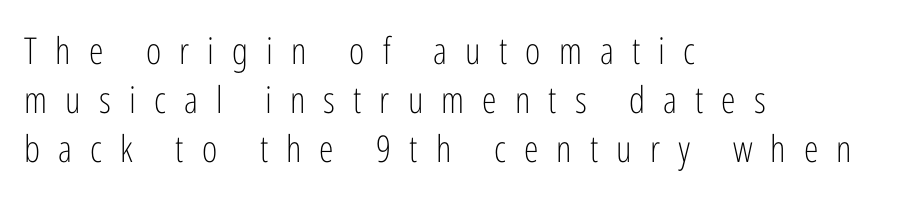
The passage shown has open, widely tracked lettering throughout. Horizontal alignment here is leftward, the default for most running prose. Interline gaps are of average width in this sample. The axis of the letterforms is exactly vertical. Just letters on the line, the space beneath them empty.
